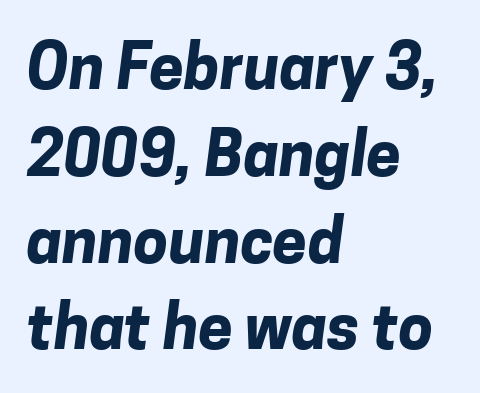
Normally led — the rows are evenly, conventionally spaced. Character widths vary here, with narrow letters taking less room than wide ones. Is the letter spacing exaggerated? No — it looks like the ordinary default. Visually the block forms a straight wall on the left and a jagged coastline on the right. The glyphs in this specimen are sans serif.
